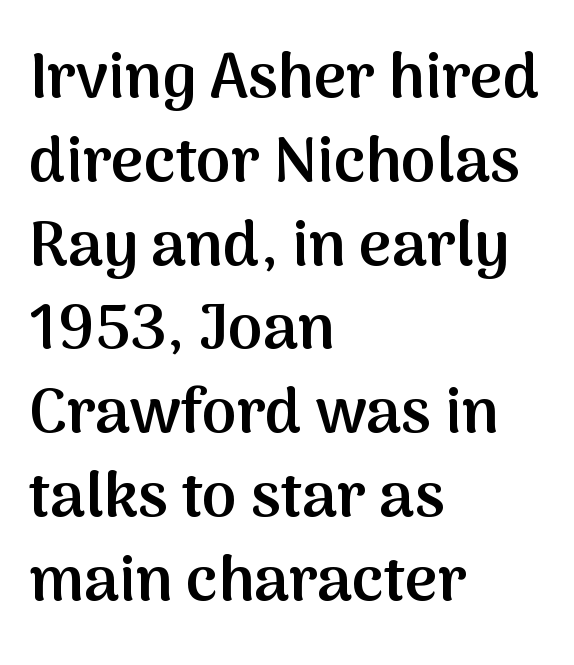
The lettering holds an erect, upright posture throughout. Horizontal bands of white between lines are of average thickness. Stems and bowls a touch heavier than normal — semibold. A student would call this left alignment; a typographer would say flush left, rag right. Spacing verdict: proportional, widths tailored to each character. Words appear dense and cohesive because spacing is normal.
